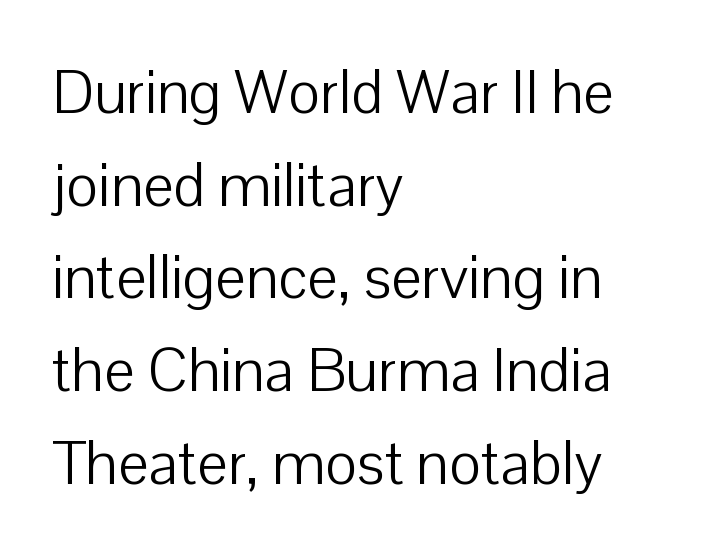
Regarding leading, the lines here are spaced in the standard way. Words appear dense and cohesive because spacing is normal. Note: no serifs on the glyphs. Posture: straight, roman, zero tilt.
